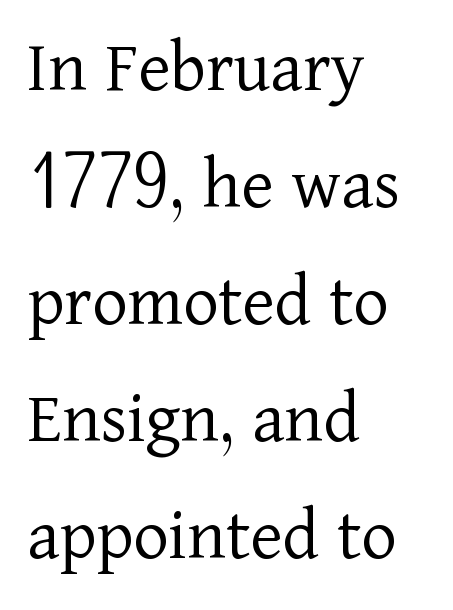
The image shows 76 px light serif type, upright; set left-aligned, normal line spacing (1.54x), normal letter spacing, not underlined; low stroke contrast and a medium x-height.
